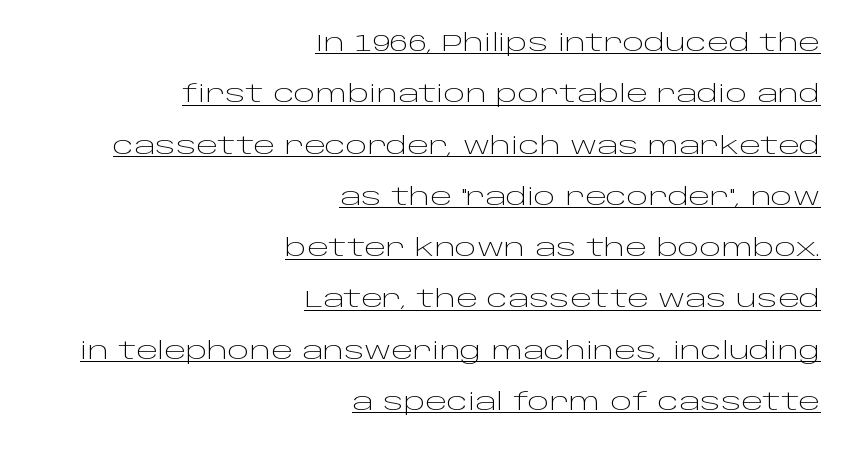
{"italic": "no", "bold": "no", "underline": "yes", "align": "right", "line_spacing": "loose", "line_spacing_ratio": 2.23, "letter_spacing": "normal", "letter_spacing_em": 0.0, "glyph_px": 23}
